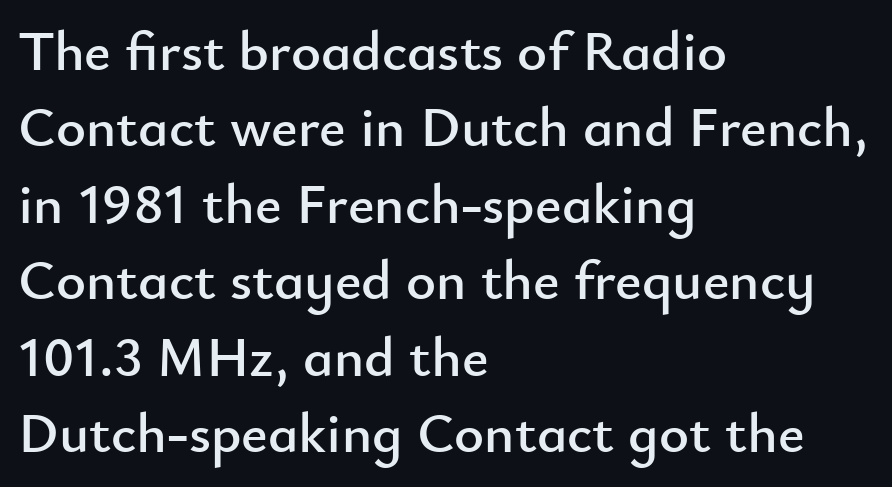
Q: Is the text italic (slanted)? A: No, it is upright.
Q: Is the typeface a serif or a sans-serif typeface? A: Sans-serif.
Q: Is the text underlined? A: No.
Q: How is the paragraph aligned? A: Left-aligned.
Q: Is the spacing between letters normal or unusually wide? A: Normal.
Q: Is the spacing between lines tight, normal or loose? A: Normal.
Q: Width (condensed, normal, or wide)? A: Normal.
Q: Stroke contrast? A: Low.
Q: x-height? A: Small.
Q: Monospaced? A: No.
